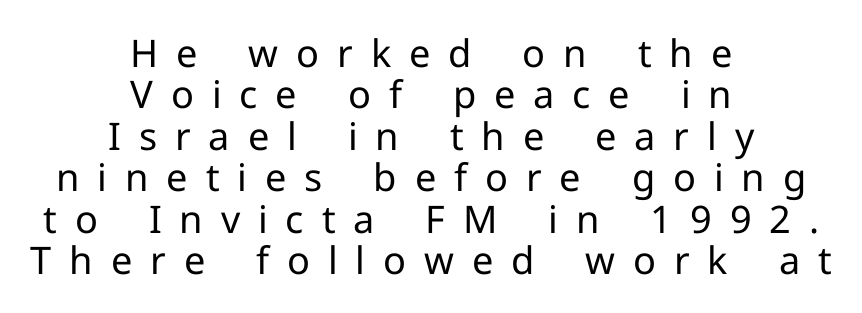
The image shows 38 px regular-weight sans-serif type, upright; set centered, tight line spacing (1.09x), unusually wide letter spacing (+0.47 em), not underlined; low stroke contrast and a medium x-height.
